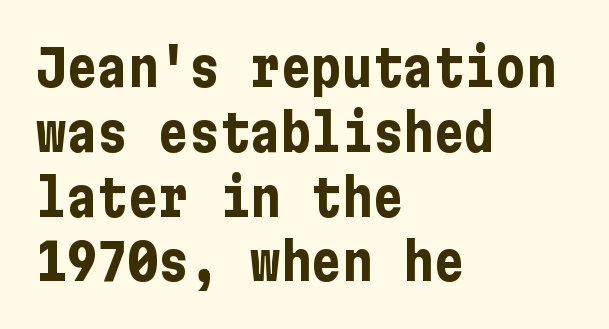
Q: Is the text bold? A: Yes.
Q: Is the text italic (slanted)? A: No, it is upright.
Q: Is the typeface a serif or a sans-serif typeface? A: Sans-serif.
Q: Is the text underlined? A: No.
Q: How is the paragraph aligned? A: Left-aligned.
Q: Is the spacing between letters normal or unusually wide? A: Normal.
Q: Is the spacing between lines tight, normal or loose? A: Normal.
Q: Width (condensed, normal, or wide)? A: Condensed.
Q: Stroke contrast? A: Low.
Q: x-height? A: Medium.
